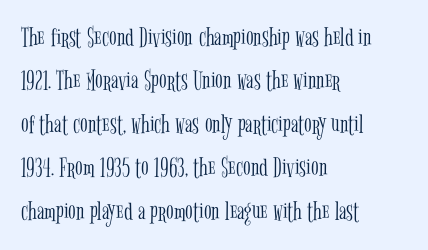
The image shows 28 px light, condensed serif type, upright; set left-aligned, normal line spacing (1.55x), normal letter spacing, not underlined; low stroke contrast and a medium x-height.
